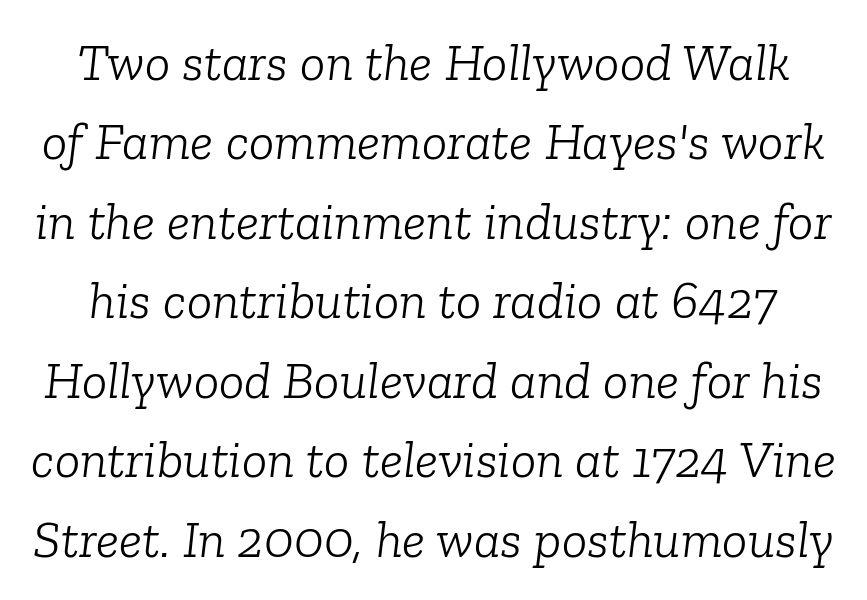
The image shows 53 px light serif type, italic (leaning right); set normal line spacing (1.5x), normal letter spacing, not underlined; low stroke contrast and a medium x-height.
